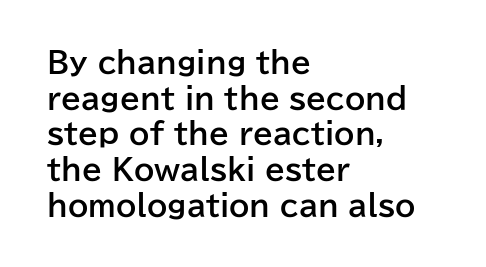
The space directly below the letters is spotless. Students, note that the glyphs here touch the page at normal intervals. On the weight axis this lands at bold, roughly 700. Character widths vary here, with narrow letters taking less room than wide ones. The typography opts for an upright posture over an oblique one. The typesetter chose a ragged-right arrangement here.
